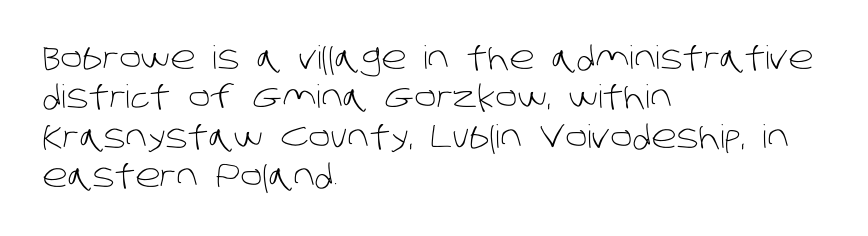
Q: Is the text bold? A: No.
Q: Is the typeface a serif or a sans-serif typeface? A: Sans-serif.
Q: Is the text underlined? A: No.
Q: How is the paragraph aligned? A: Left-aligned.
Q: Is the spacing between letters normal or unusually wide? A: Normal.
Q: Width (condensed, normal, or wide)? A: Normal.
Q: Stroke contrast? A: Low.
Q: x-height? A: Large.
Q: Monospaced? A: No.
